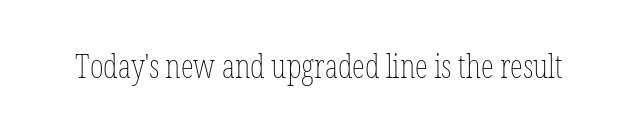
The image shows 33 px thin, condensed type, upright; set normal letter spacing, not underlined; low stroke contrast and a medium x-height.
